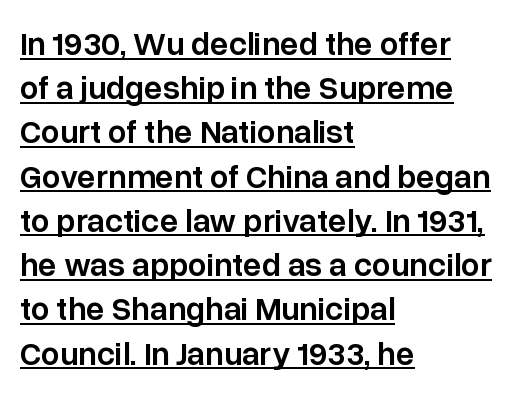
The image shows 33 px semibold sans-serif type, upright; set left-aligned, normal line spacing (1.34x), normal letter spacing, underlined; low stroke contrast and a medium x-height.
